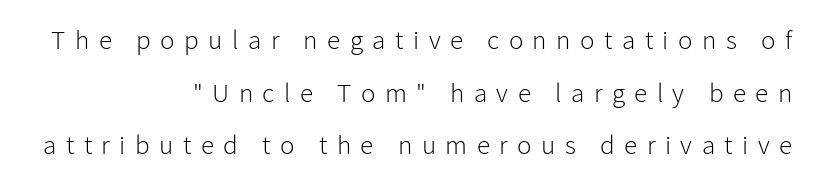
The image shows 27 px text type, upright; set right-aligned, loose line spacing (1.95x), unusually wide letter spacing (+0.35 em), not underlined.
